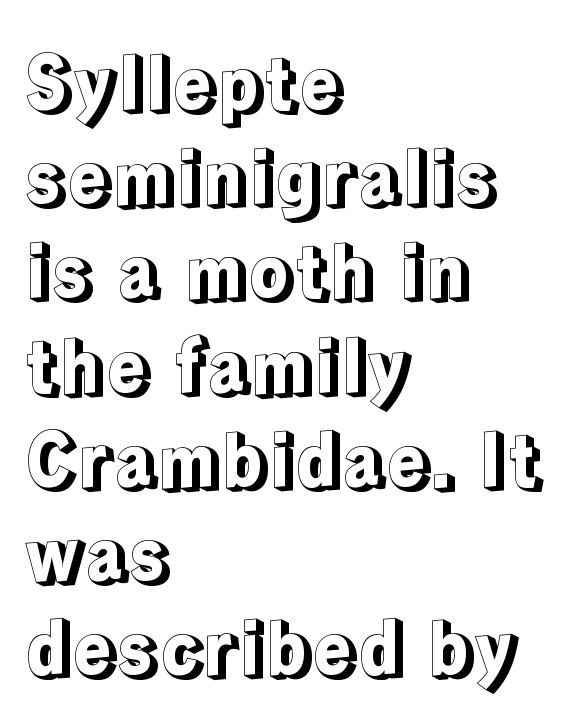
Q: Is the text italic (slanted)? A: No, it is upright.
Q: Is the text underlined? A: No.
Q: How is the paragraph aligned? A: Left-aligned.
Q: Is the spacing between letters normal or unusually wide? A: Normal.
Q: Is the spacing between lines tight, normal or loose? A: Normal.
Q: Width (condensed, normal, or wide)? A: Normal.
Q: x-height? A: Medium.
Q: Monospaced? A: No.
